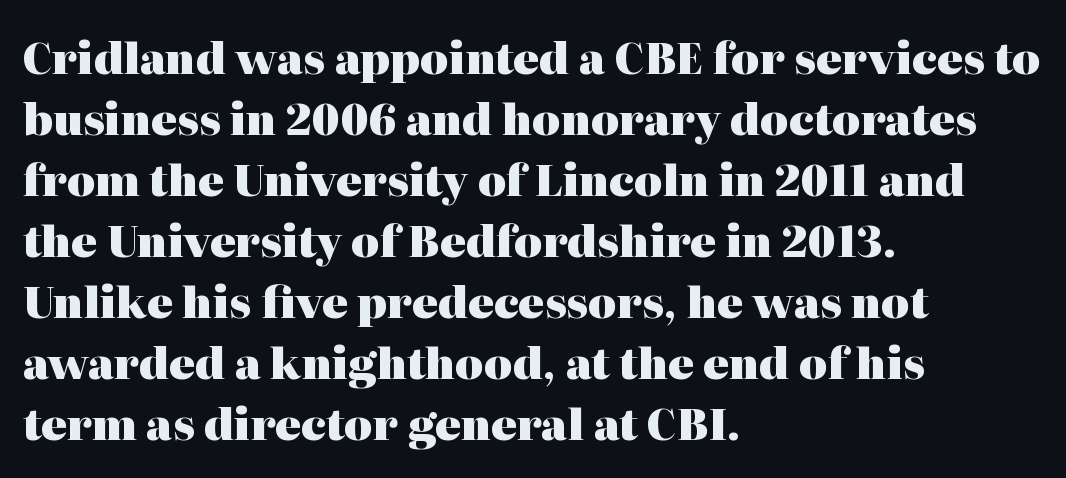
{"serif": "yes", "italic": "no", "bold": "yes", "weight": "heavy", "width": "normal", "stroke_contrast": "high", "x_height": "medium", "monospaced": "no", "underline": "no", "align": "left", "line_spacing": "normal", "line_spacing_ratio": 1.42, "letter_spacing": "normal", "letter_spacing_em": 0.0, "glyph_px": 43}
